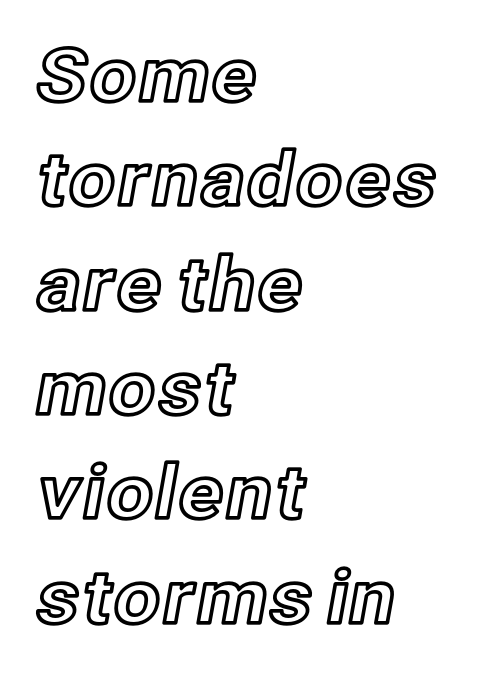
{"width": "normal", "x_height": "medium", "monospaced": "no", "underline": "no", "align": "left", "line_spacing": "normal", "line_spacing_ratio": 1.41, "letter_spacing": "normal", "letter_spacing_em": 0.0, "glyph_px": 74}
